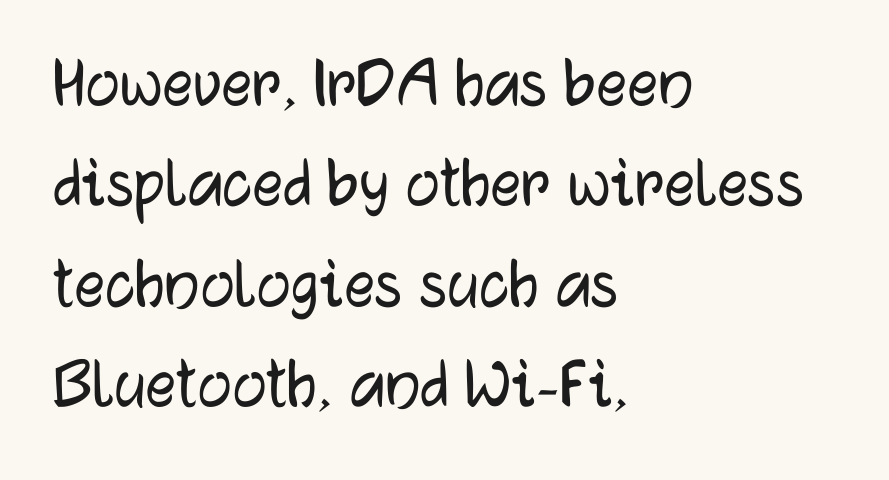
Nope, no serifs anywhere on these letters. The string is rendered with underlining switched off. The designer left line spacing at the default. The paragraph shown leans on its left margin. Rendered with straight, roman letterforms. Words appear dense and cohesive because spacing is normal.
